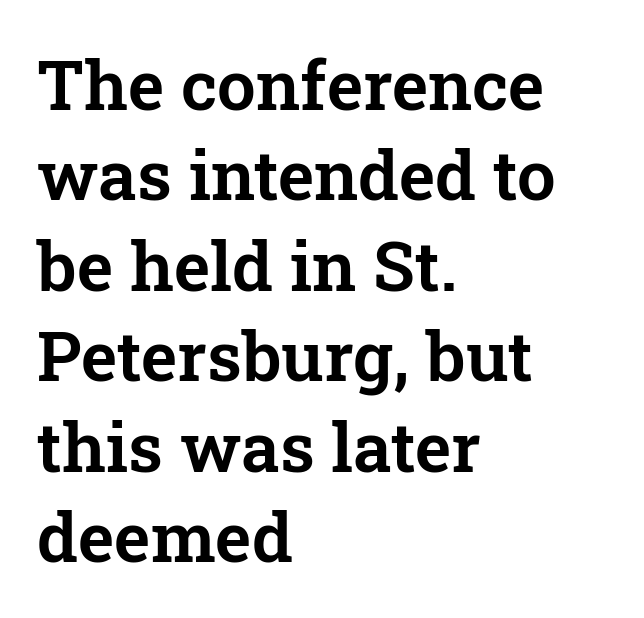
{"serif": "yes", "italic": "no", "width": "normal", "stroke_contrast": "low", "x_height": "medium", "monospaced": "no", "underline": "no", "align": "left", "line_spacing": "normal", "line_spacing_ratio": 1.31, "letter_spacing": "normal", "letter_spacing_em": 0.0, "glyph_px": 69}
